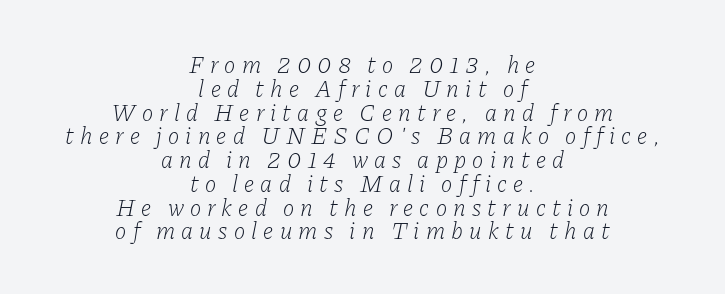
The image shows 24 px text type, italic (leaning right); set centered, tight line spacing (0.99x), unusually wide letter spacing (+0.26 em), not underlined.
